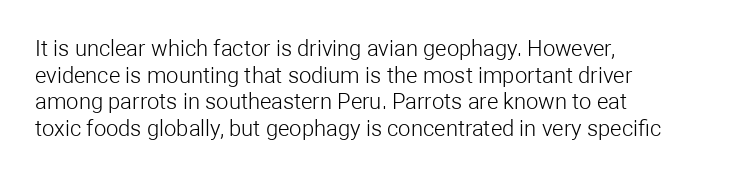
The image shows 22 px text type, upright; set left-aligned, line spacing 1.21x, normal letter spacing, not underlined.
